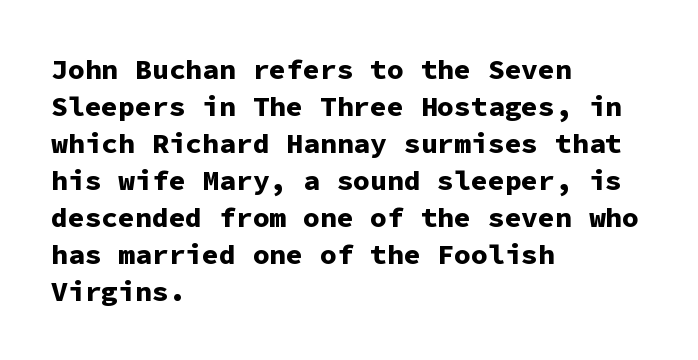
{"serif": "no", "italic": "no", "bold": "yes", "weight": "bold", "width": "normal", "stroke_contrast": "low", "x_height": "medium", "monospaced": "yes", "underline": "no", "align": "left", "line_spacing": "normal", "line_spacing_ratio": 1.32, "letter_spacing": "normal", "letter_spacing_em": 0.0, "glyph_px": 28}
